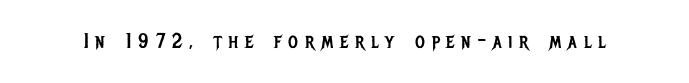
Q: Is the text bold? A: No.
Q: Is the text italic (slanted)? A: No, it is upright.
Q: Is the text underlined? A: No.
Q: Is the spacing between letters normal or unusually wide? A: Unusually wide.
